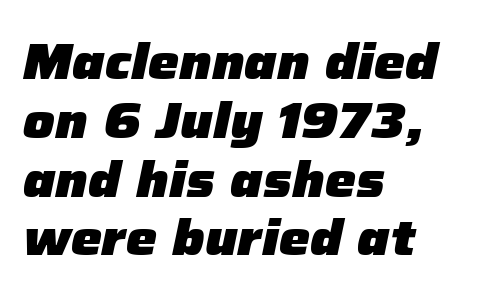
{"italic": "yes", "lean": "right", "slant_degrees": 12, "bold": "yes", "weight": "heavy", "width": "normal", "stroke_contrast": "low", "x_height": "medium", "monospaced": "no", "underline": "no", "align": "left", "line_spacing_ratio": 1.2, "letter_spacing": "normal", "letter_spacing_em": 0.0, "glyph_px": 49}
